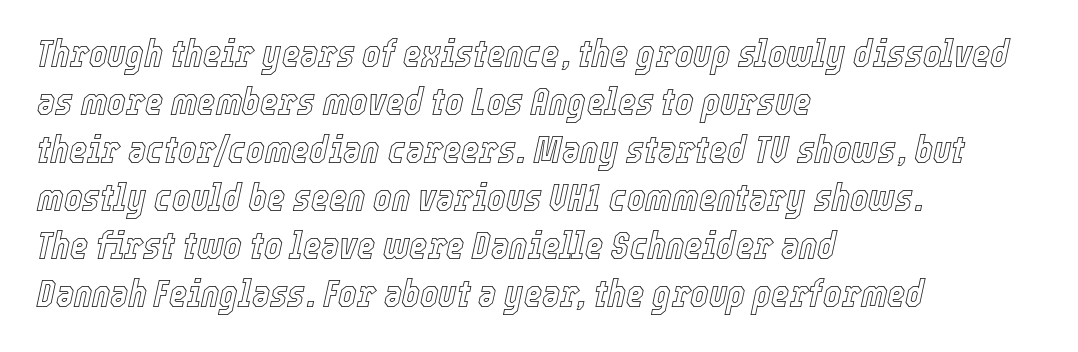
{"italic": "yes", "lean": "right", "slant_degrees": 12, "width": "condensed", "x_height": "medium", "monospaced": "no", "underline": "no", "align": "left", "line_spacing_ratio": 1.23, "letter_spacing": "normal", "letter_spacing_em": 0.0, "glyph_px": 39}
